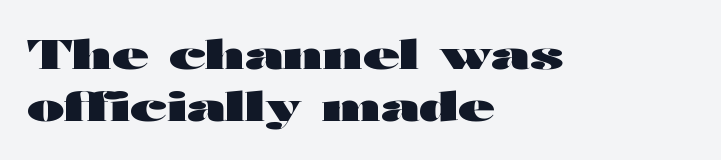
Strokes here are thick enough to call this a true bold. A typesetter would call this leading conventional body-copy spacing. The type is set solid horizontally, with unmodified tracking. Style check: upright.
